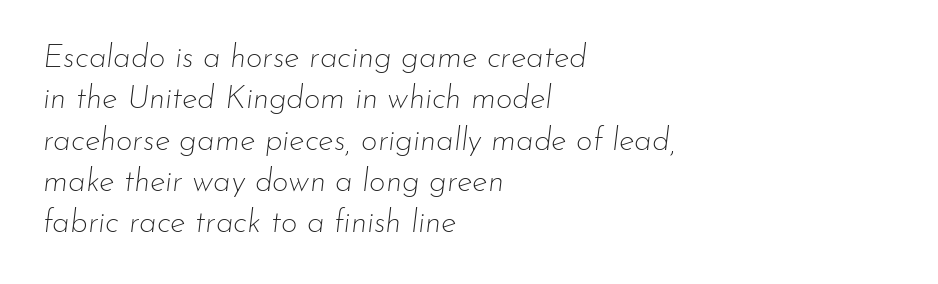
Q: Is the text bold? A: No.
Q: Is the text italic (slanted)? A: Yes, it leans right by about 7 degrees.
Q: Is the text underlined? A: No.
Q: How is the paragraph aligned? A: Left-aligned.
Q: Is the spacing between letters normal or unusually wide? A: Normal.
Q: Is the spacing between lines tight, normal or loose? A: Normal.
Q: Width (condensed, normal, or wide)? A: Normal.
Q: Stroke contrast? A: Low.
Q: x-height? A: Small.
Q: Monospaced? A: No.
